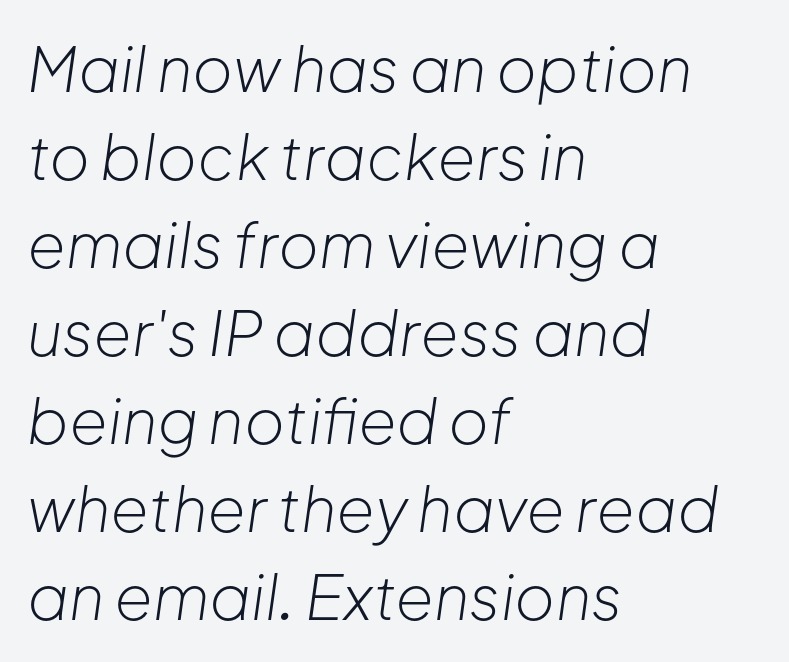
This sample uses an oblique cut, with every glyph tilted off the vertical. These lines are rendered in a variable-pitch font. The specimen omits any rule beneath the text block's lines. Caption: face not bold, strokes unweighted.
